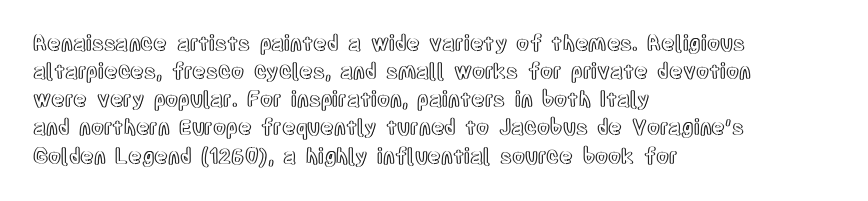
Q: Is the text italic (slanted)? A: No, it is upright.
Q: Is the text underlined? A: No.
Q: How is the paragraph aligned? A: Left-aligned.
Q: Is the spacing between letters normal or unusually wide? A: Normal.
Q: Is the spacing between lines tight, normal or loose? A: Normal.
